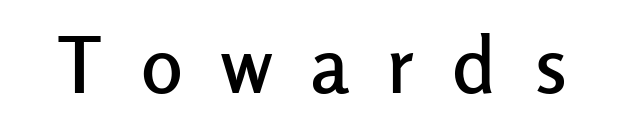
The image shows 78 px sans-serif type, upright; set unusually wide letter spacing (+0.49 em), not underlined; low stroke contrast and a medium x-height.
